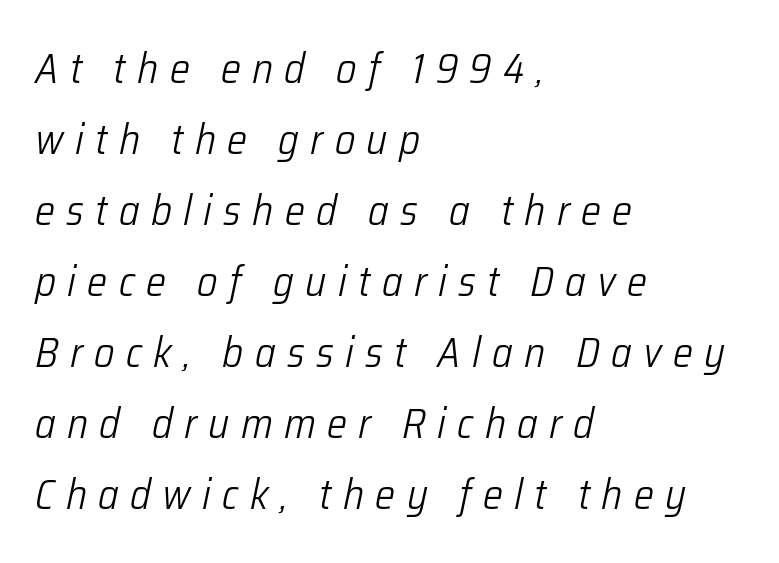
{"italic": "yes", "lean": "right", "slant_degrees": 12, "bold": "no", "weight": "light", "width": "condensed", "stroke_contrast": "low", "x_height": "medium", "monospaced": "no", "underline": "no", "align": "left", "line_spacing": "normal", "line_spacing_ratio": 1.69, "letter_spacing": "wide", "letter_spacing_em": 0.27, "glyph_px": 42}
